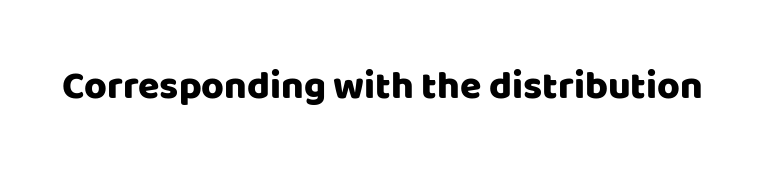
Q: Is the text italic (slanted)? A: No, it is upright.
Q: Is the typeface a serif or a sans-serif typeface? A: Sans-serif.
Q: Is the text underlined? A: No.
Q: Is the spacing between letters normal or unusually wide? A: Normal.
Q: Width (condensed, normal, or wide)? A: Normal.
Q: Stroke contrast? A: Low.
Q: x-height? A: Large.
Q: Monospaced? A: No.
